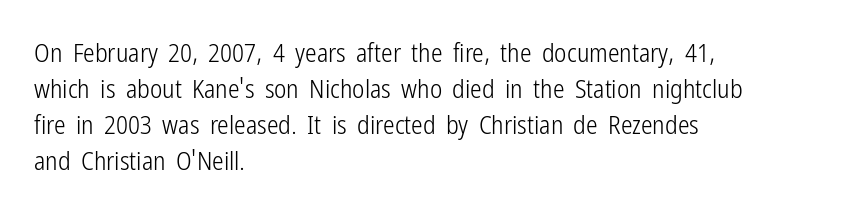
The image shows 26 px text type, upright; set left-aligned, normal line spacing (1.38x), normal letter spacing, not underlined.
